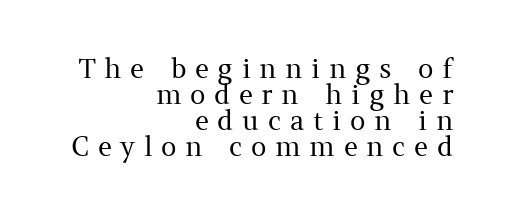
The image shows 27 px text type, upright; set right-aligned, tight line spacing (0.96x), unusually wide letter spacing (+0.32 em), not underlined.
